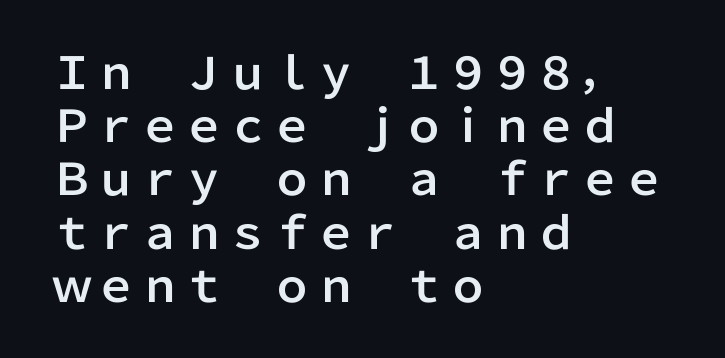
Q: Is the text italic (slanted)? A: No, it is upright.
Q: Is the typeface a serif or a sans-serif typeface? A: Sans-serif.
Q: Is the text underlined? A: No.
Q: How is the paragraph aligned? A: Left-aligned.
Q: Is the spacing between letters normal or unusually wide? A: Normal.
Q: Width (condensed, normal, or wide)? A: Normal.
Q: Stroke contrast? A: Low.
Q: x-height? A: Medium.
Q: Monospaced? A: No.
